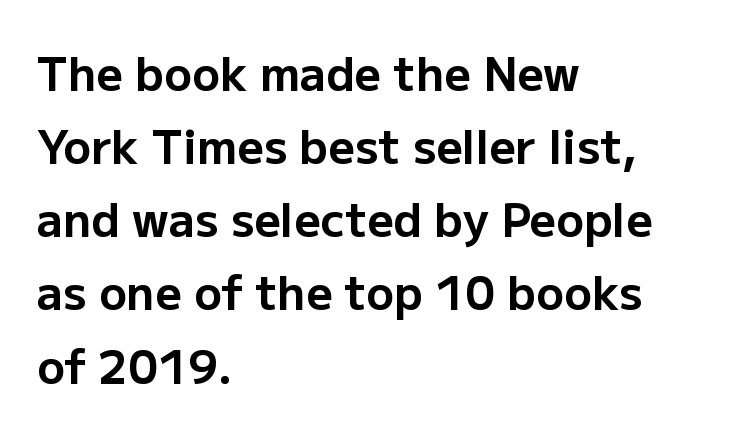
The image shows 46 px bold sans-serif type, upright; set left-aligned, normal line spacing (1.59x), normal letter spacing, not underlined; low stroke contrast and a medium x-height.
